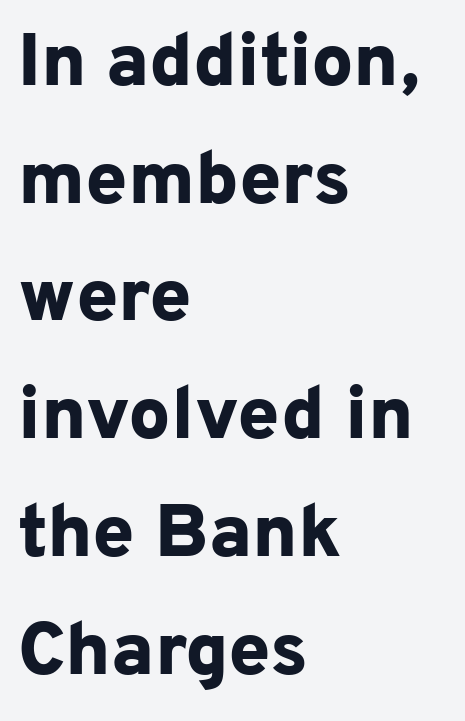
Q: Is the text bold? A: Yes.
Q: Is the text italic (slanted)? A: No, it is upright.
Q: Is the typeface a serif or a sans-serif typeface? A: Sans-serif.
Q: Is the text underlined? A: No.
Q: How is the paragraph aligned? A: Left-aligned.
Q: Is the spacing between letters normal or unusually wide? A: Normal.
Q: Is the spacing between lines tight, normal or loose? A: Normal.
Q: Width (condensed, normal, or wide)? A: Normal.
Q: Stroke contrast? A: Low.
Q: x-height? A: Medium.
Q: Monospaced? A: No.
